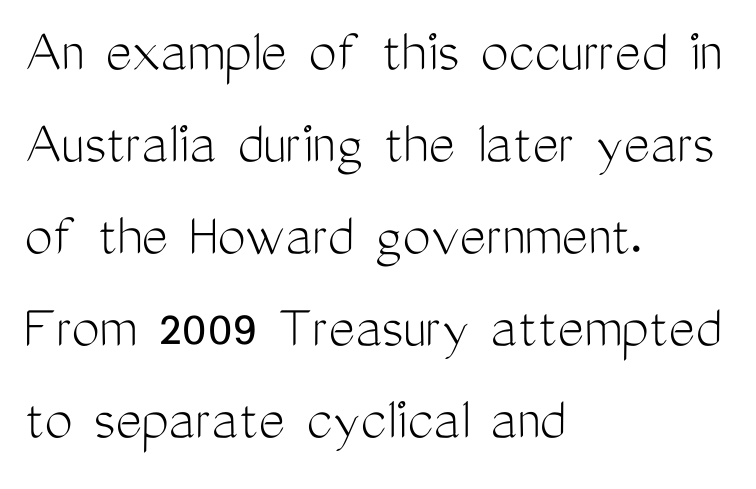
The passage is arranged the way most books set body copy — flush left. The words here are not underlined. Stroke terminals: plain, sans-serif. The rendering uses natural spacing where letterforms have individual widths. It's the straight-up-and-down kind of type.
